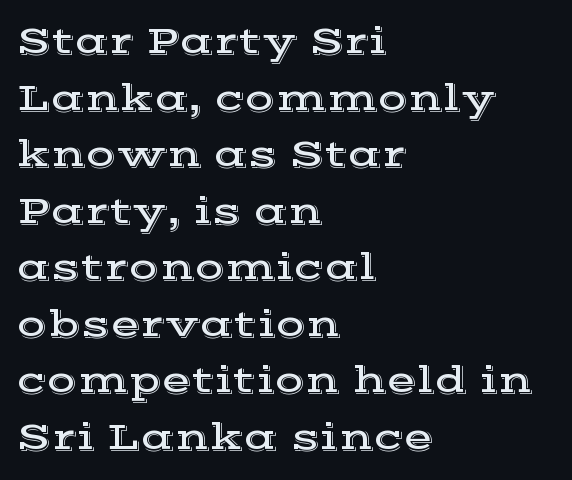
Q: Is the text italic (slanted)? A: No, it is upright.
Q: Is the typeface a serif or a sans-serif typeface? A: Serif.
Q: Is the text underlined? A: No.
Q: How is the paragraph aligned? A: Left-aligned.
Q: Is the spacing between letters normal or unusually wide? A: Normal.
Q: Is the spacing between lines tight, normal or loose? A: Normal.
Q: Width (condensed, normal, or wide)? A: Wide.
Q: x-height? A: Medium.
Q: Monospaced? A: No.
